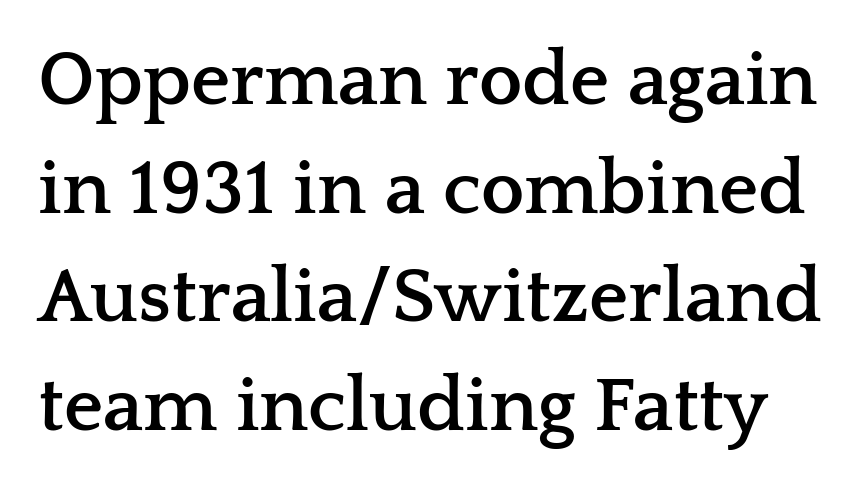
{"serif": "yes", "italic": "no", "bold": "yes", "weight": "semibold", "width": "wide", "stroke_contrast": "low", "x_height": "medium", "monospaced": "no", "underline": "no", "line_spacing": "normal", "line_spacing_ratio": 1.41, "letter_spacing": "normal", "letter_spacing_em": 0.0, "glyph_px": 77}
